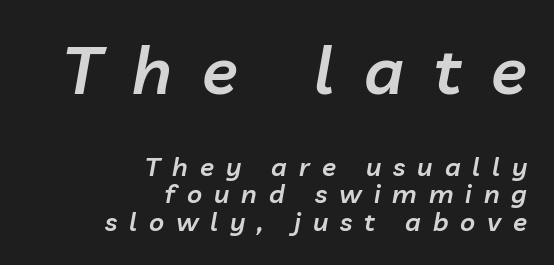
Reading down the column, the eye jumps only a short way to each next line. Typographic density is moderately raised because the face is semibold. A bare baseline throughout the passage. The rendering inserts visible extra space after every character. The face used here is proportionally spaced, like ordinary book or web type. Of the two passages, the one on top uses the larger point size.
